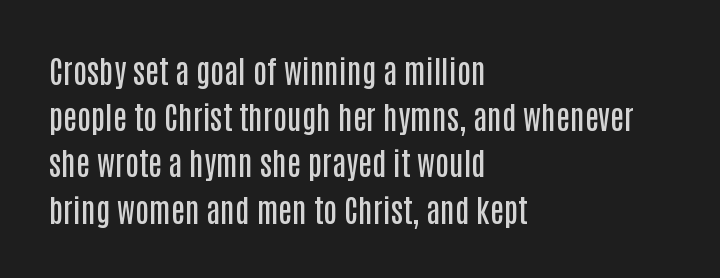
Q: Is the text bold? A: Semi-bold.
Q: Is the text italic (slanted)? A: No, it is upright.
Q: Is the typeface a serif or a sans-serif typeface? A: Sans-serif.
Q: Is the text underlined? A: No.
Q: How is the paragraph aligned? A: Left-aligned.
Q: Is the spacing between letters normal or unusually wide? A: Normal.
Q: Is the spacing between lines tight, normal or loose? A: Normal.
Q: Width (condensed, normal, or wide)? A: Condensed.
Q: Stroke contrast? A: Low.
Q: x-height? A: Large.
Q: Monospaced? A: No.
